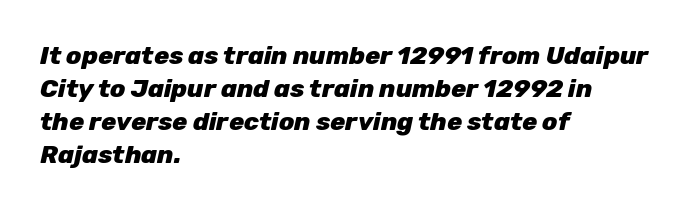
The image shows 25 px bold type, italic (leaning right); set left-aligned, normal line spacing (1.32x), normal letter spacing, not underlined.
